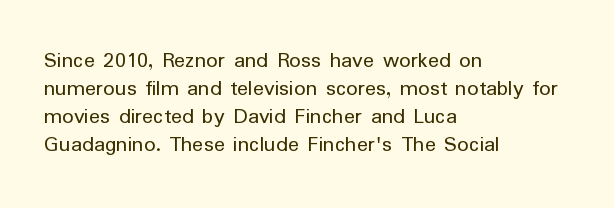
The image shows 23 px text type, upright; set left-aligned, line spacing 1.22x, normal letter spacing, not underlined.
